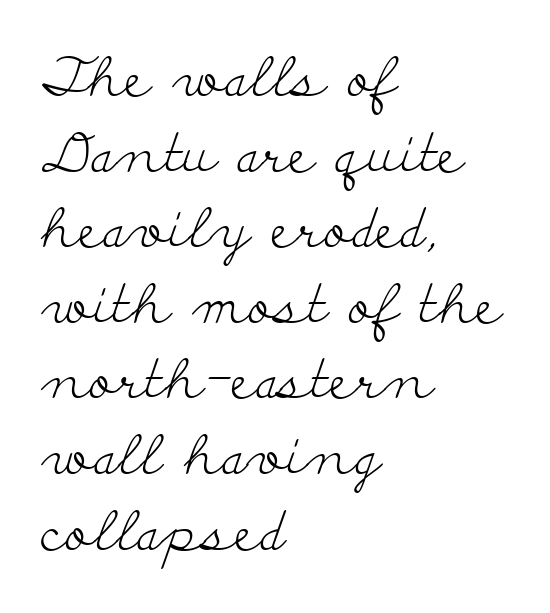
Clear beneath every line of the passage. Bold? No — there's no thickening of the strokes. Evenly set lines give the paragraph a standard silhouette. Each letter's strokes conclude with small projecting serifs.
